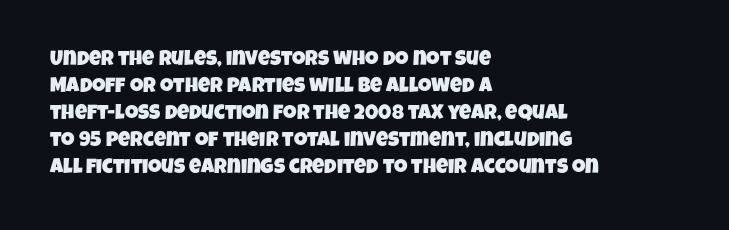
{"underline": "no", "align": "left", "line_spacing": "normal", "line_spacing_ratio": 1.28, "letter_spacing": "normal", "letter_spacing_em": 0.0, "glyph_px": 21}
